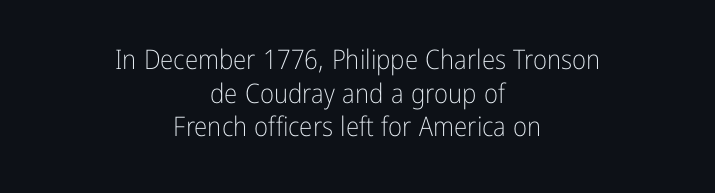
{"italic": "no", "bold": "no", "underline": "no", "align": "center", "line_spacing": "normal", "line_spacing_ratio": 1.25, "letter_spacing": "normal", "letter_spacing_em": 0.0, "glyph_px": 27}
